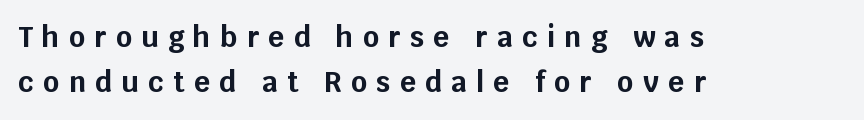
Q: Is the text bold? A: Yes.
Q: Is the text italic (slanted)? A: No, it is upright.
Q: Is the typeface a serif or a sans-serif typeface? A: Sans-serif.
Q: Is the text underlined? A: No.
Q: How is the paragraph aligned? A: Left-aligned.
Q: Is the spacing between letters normal or unusually wide? A: Unusually wide.
Q: Is the spacing between lines tight, normal or loose? A: Normal.
Q: Width (condensed, normal, or wide)? A: Normal.
Q: Stroke contrast? A: Low.
Q: x-height? A: Large.
Q: Monospaced? A: No.
